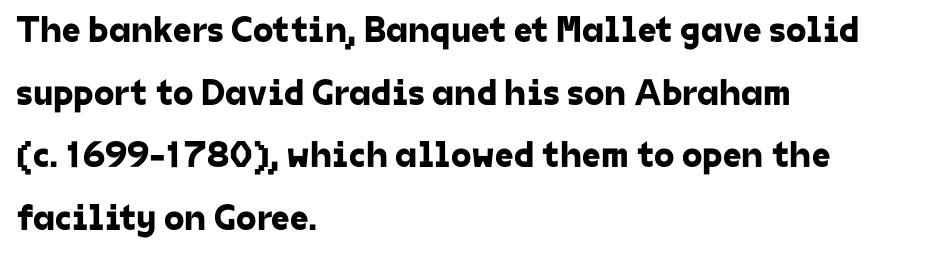
Q: Is the typeface a serif or a sans-serif typeface? A: Sans-serif.
Q: Is the text underlined? A: No.
Q: How is the paragraph aligned? A: Left-aligned.
Q: Is the spacing between letters normal or unusually wide? A: Normal.
Q: Is the spacing between lines tight, normal or loose? A: Normal.
Q: Width (condensed, normal, or wide)? A: Normal.
Q: Stroke contrast? A: Low.
Q: x-height? A: Medium.
Q: Monospaced? A: No.
